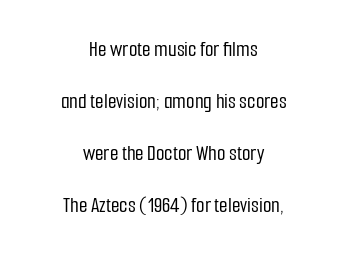
Check the space under the baseline: it is left empty. The letters stand straight up with perfectly vertical stems. Horizontally, the lines are justified to the midpoint only. Regarding leading, the lines here are spaced well apart. How are the letters spaced? Ordinarily, with no added tracking.
